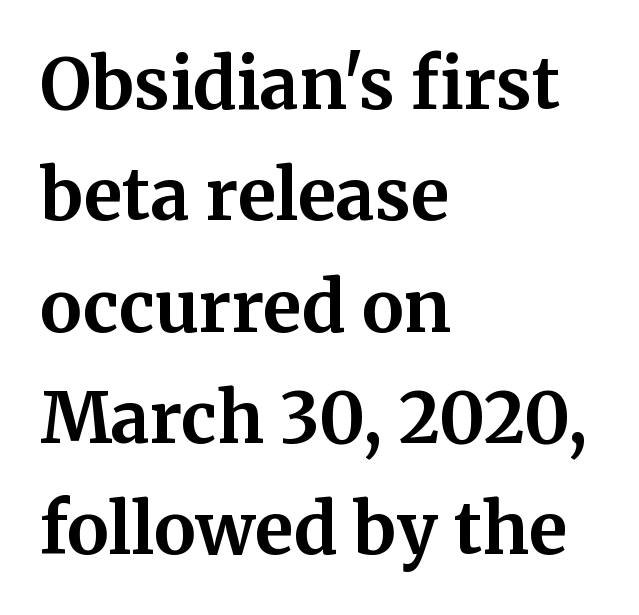
{"serif": "yes", "italic": "no", "bold": "yes", "weight": "bold", "width": "normal", "stroke_contrast": "medium", "x_height": "medium", "monospaced": "no", "underline": "no", "align": "left", "line_spacing": "normal", "line_spacing_ratio": 1.59, "letter_spacing": "normal", "letter_spacing_em": 0.0, "glyph_px": 70}
